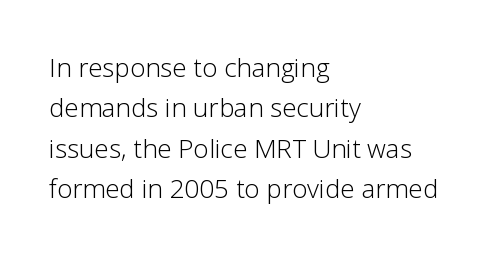
Check the space under the baseline: it is left empty. The type sits square on the baseline with zero lean. Line spacing here is normal. Casual observation: everything's shoved over to the left. Honestly, the letter spacing is just normal — you wouldn't notice it.
